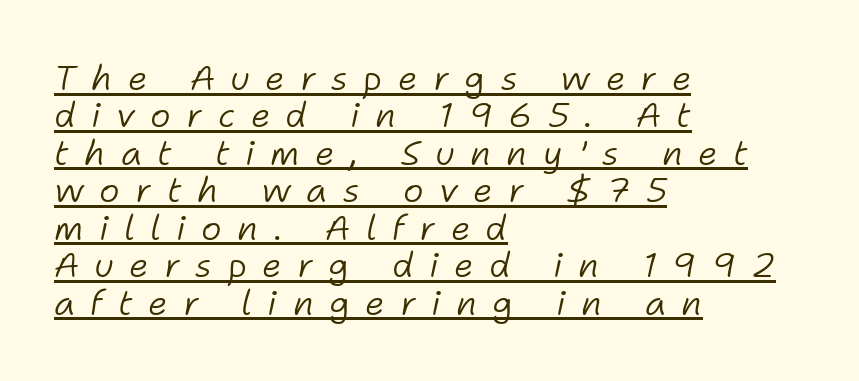
{"italic": "yes", "lean": "right", "slant_degrees": 11, "bold": "no", "weight": "light", "width": "normal", "stroke_contrast": "low", "x_height": "medium", "monospaced": "no", "underline": "yes", "align": "left", "line_spacing": "tight", "line_spacing_ratio": 1.07, "letter_spacing": "wide", "letter_spacing_em": 0.44, "glyph_px": 35}
